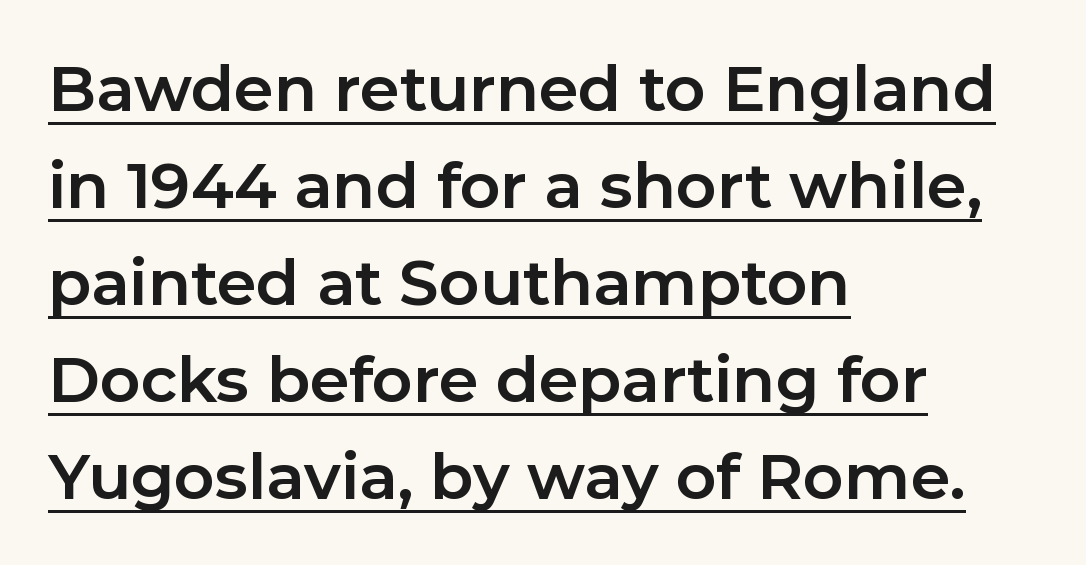
The image shows 63 px bold sans-serif type, upright; set left-aligned, normal line spacing (1.54x), normal letter spacing, underlined; low stroke contrast and a medium x-height.
